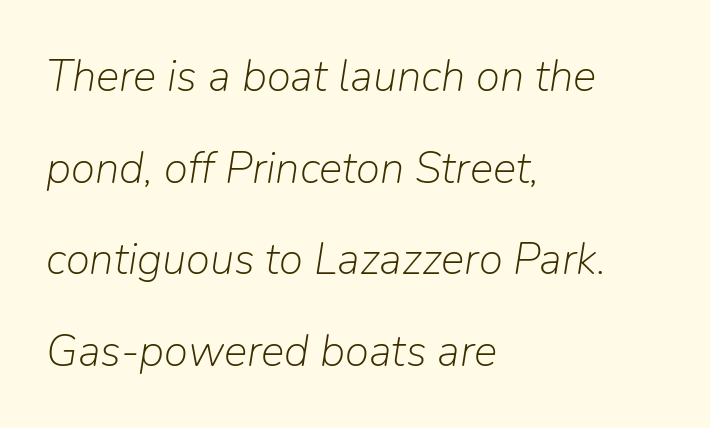
{"italic": "yes", "lean": "right", "slant_degrees": 9, "bold": "no", "weight": "light", "width": "normal", "stroke_contrast": "low", "x_height": "medium", "monospaced": "no", "underline": "no", "align": "left", "line_spacing": "loose", "line_spacing_ratio": 2.08, "letter_spacing": "normal", "letter_spacing_em": 0.0, "glyph_px": 44}
